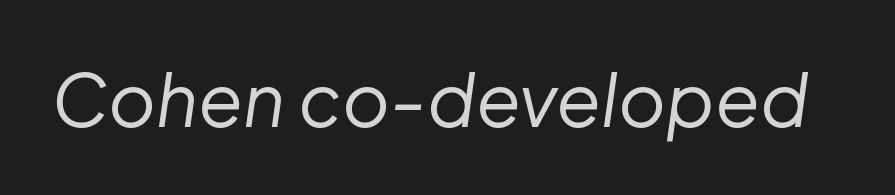
The image shows 73 px regular-weight type, italic (leaning right); set normal letter spacing, not underlined; low stroke contrast and a medium x-height.
